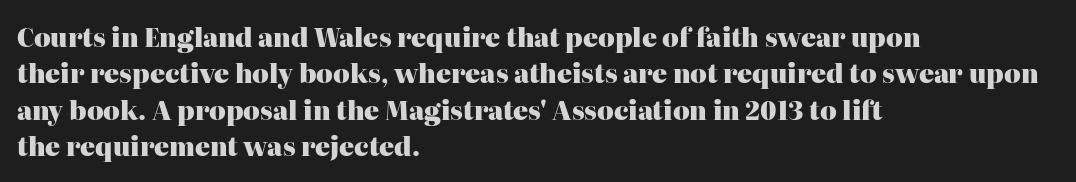
Q: Is the text bold? A: Yes.
Q: Is the text italic (slanted)? A: No, it is upright.
Q: Is the text underlined? A: No.
Q: How is the paragraph aligned? A: Left-aligned.
Q: Is the spacing between letters normal or unusually wide? A: Normal.
Q: Is the spacing between lines tight, normal or loose? A: Normal.
